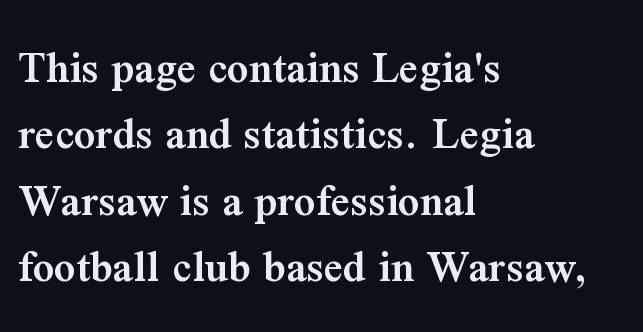
The characters look somewhat weighty, a semibold short of true bold. Descenders hang freely into open space. Which margin do the lines hug? The left one — the right edge is uneven. Compared with typical paragraphs, the rows here are spaced about the same. Spacing between characters is what you'd get straight out of the box.
